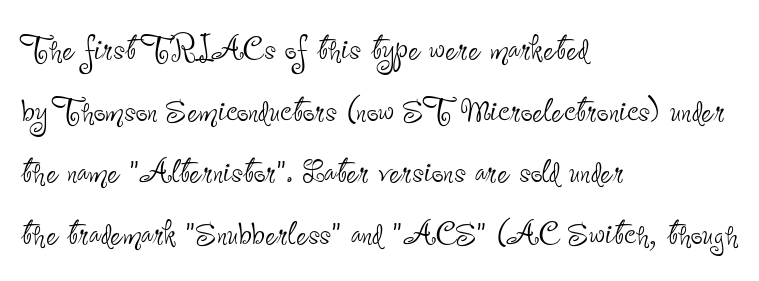
{"serif": "no", "bold": "no", "weight": "thin", "width": "condensed", "stroke_contrast": "low", "x_height": "small", "monospaced": "no", "underline": "no", "align": "left", "line_spacing": "normal", "line_spacing_ratio": 1.47, "letter_spacing": "normal", "letter_spacing_em": 0.0, "glyph_px": 42}
